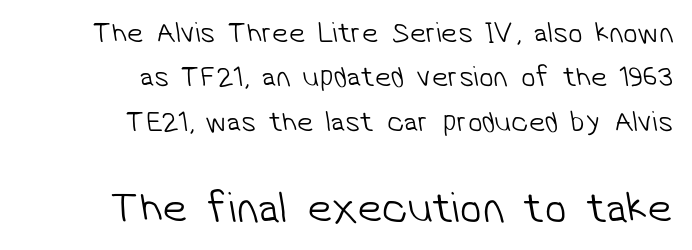
The image shows 44 px light sans-serif type; set right-aligned, normal line spacing (1.53x), normal letter spacing, not underlined; the second (bottom) block is 1.52x larger; low stroke contrast and a medium x-height.
